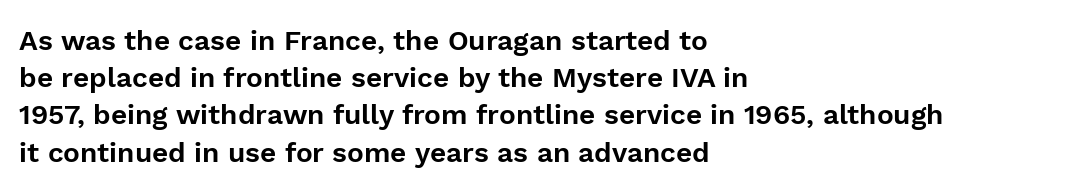
Letterform terminals end flat and unadorned throughout the passage. Upright lettering throughout. A typesetter would call this proportional, since set widths differ per character. Letter spacing: default. The block of text has a typical density, with ordinary space between rows.
